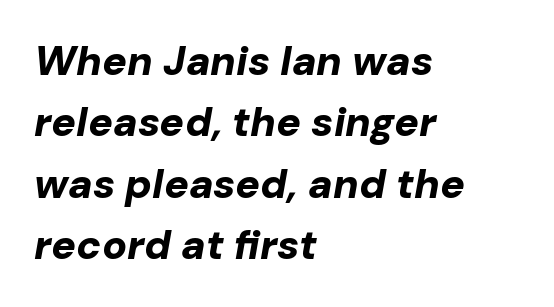
The image shows 41 px bold type, italic (leaning right); set left-aligned, normal line spacing (1.5x), normal letter spacing, not underlined; low stroke contrast and a medium x-height.
